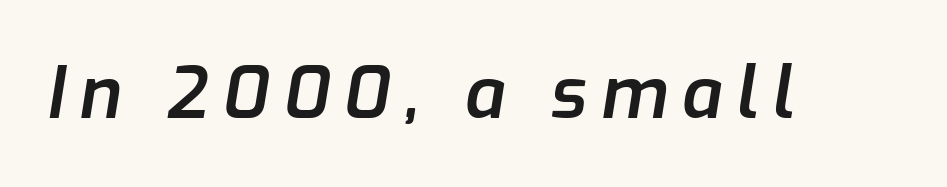
Q: Is the text bold? A: Semi-bold.
Q: Is the text italic (slanted)? A: Yes, it leans right by about 9 degrees.
Q: Is the text underlined? A: No.
Q: Width (condensed, normal, or wide)? A: Normal.
Q: Stroke contrast? A: Low.
Q: x-height? A: Medium.
Q: Monospaced? A: No.
